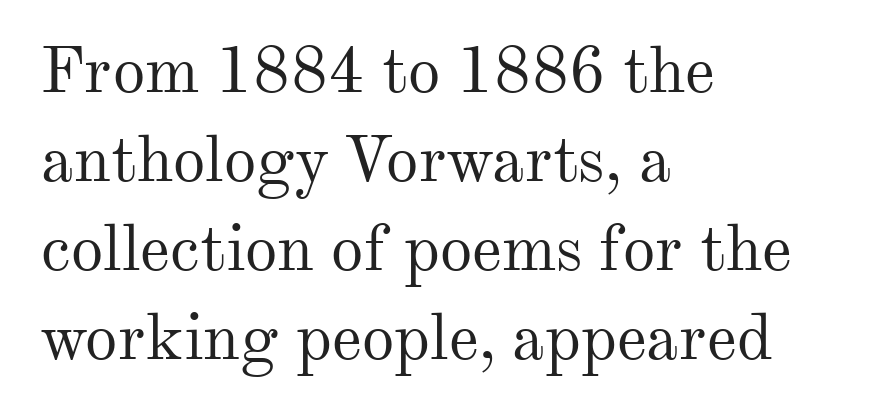
{"serif": "yes", "italic": "no", "bold": "no", "weight": "regular", "width": "normal", "stroke_contrast": "medium", "x_height": "small", "monospaced": "no", "underline": "no", "align": "left", "line_spacing": "normal", "line_spacing_ratio": 1.37, "letter_spacing": "normal", "letter_spacing_em": 0.0, "glyph_px": 65}
